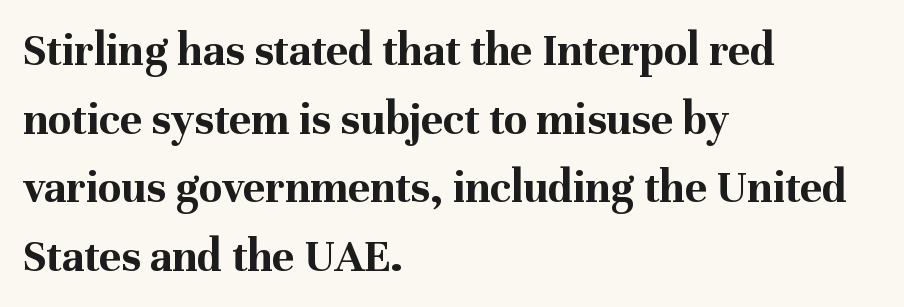
In terms of leading, this rendering sits right in the middle. The passage shown is typed in a proportional face where columns would drift. Tracking value appears to be zero — textbook default spacing. A bare baseline throughout the passage.
